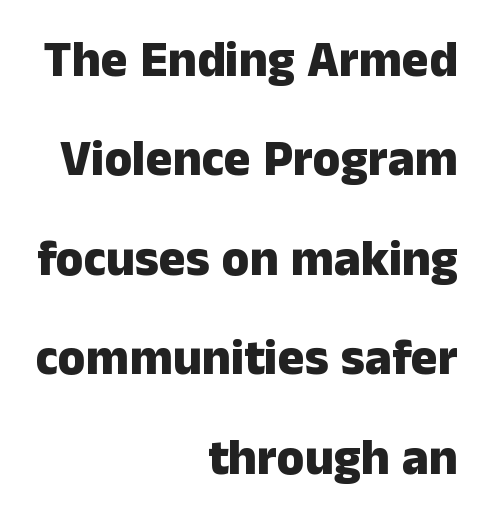
A full-strength bold gives these letters their thick strokes. Loosely led — the rows are spread out. Examine the stroke ends and you'll find no serifs. Character widths vary here, with narrow letters taking less room than wide ones. Short and long lines alike share a common ending point at right.
